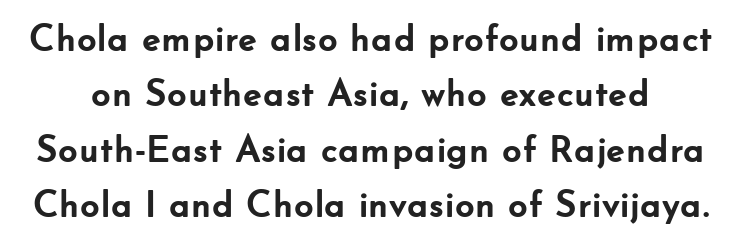
Q: Is the text bold? A: Yes.
Q: Is the text italic (slanted)? A: No, it is upright.
Q: Is the typeface a serif or a sans-serif typeface? A: Sans-serif.
Q: Is the text underlined? A: No.
Q: Is the spacing between letters normal or unusually wide? A: Normal.
Q: Is the spacing between lines tight, normal or loose? A: Normal.
Q: Width (condensed, normal, or wide)? A: Normal.
Q: Stroke contrast? A: Low.
Q: x-height? A: Small.
Q: Monospaced? A: No.
